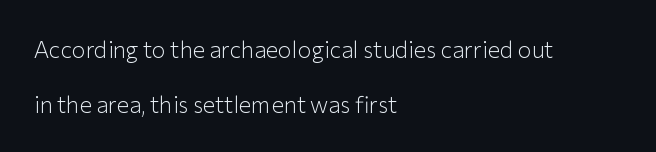
Q: Is the text bold? A: No.
Q: Is the text italic (slanted)? A: No, it is upright.
Q: Is the text underlined? A: No.
Q: How is the paragraph aligned? A: Left-aligned.
Q: Is the spacing between letters normal or unusually wide? A: Normal.
Q: Is the spacing between lines tight, normal or loose? A: Loose.
